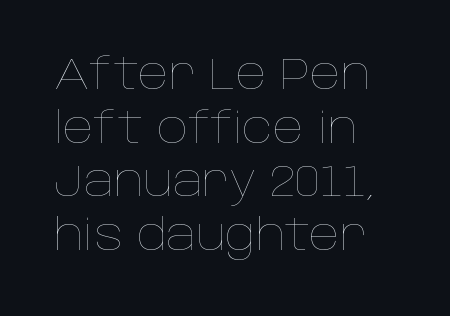
Each word holds together tightly as a unit, with standard inter-letter gaps. The vertical gap from one line to the next is medium. The letters stand straight up with perfectly vertical stems. The foot of each line stays bare and open.
